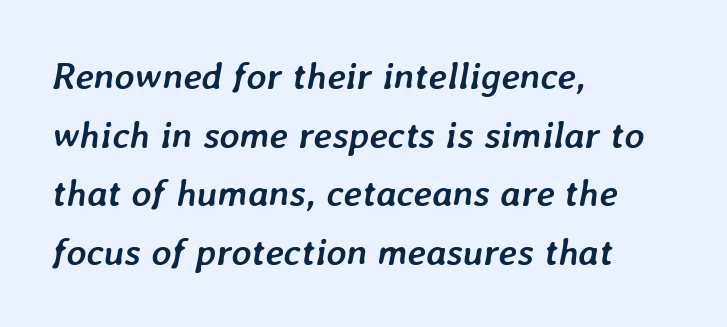
Q: Is the text bold? A: Yes.
Q: Is the text italic (slanted)? A: Yes, it leans right by about 7 degrees.
Q: Is the text underlined? A: No.
Q: How is the paragraph aligned? A: Left-aligned.
Q: Is the spacing between letters normal or unusually wide? A: Normal.
Q: Is the spacing between lines tight, normal or loose? A: Normal.
Q: Width (condensed, normal, or wide)? A: Normal.
Q: Stroke contrast? A: Low.
Q: x-height? A: Medium.
Q: Monospaced? A: No.
